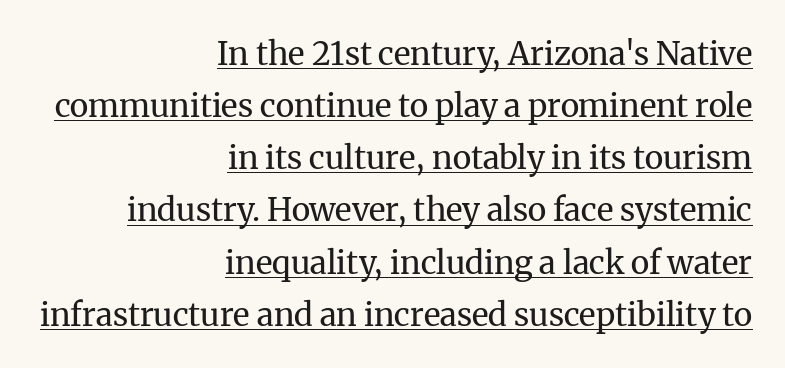
Layout note: lines flush right. It's the straight-up-and-down kind of type. Bold? No — there's no thickening of the strokes. Think of a printed novel: that variable character pitch is what you see here.
